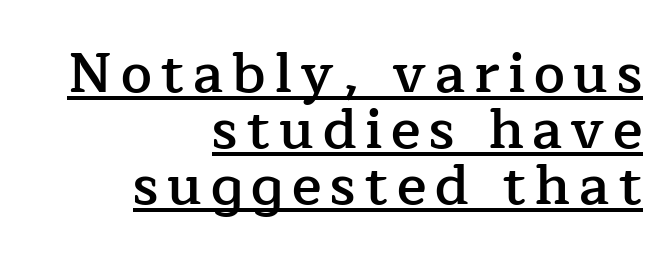
Q: Is the text bold? A: Semi-bold.
Q: Is the text italic (slanted)? A: No, it is upright.
Q: Is the typeface a serif or a sans-serif typeface? A: Serif.
Q: Is the text underlined? A: Yes.
Q: How is the paragraph aligned? A: Right-aligned.
Q: Is the spacing between lines tight, normal or loose? A: Tight.
Q: Width (condensed, normal, or wide)? A: Normal.
Q: Stroke contrast? A: Low.
Q: x-height? A: Medium.
Q: Monospaced? A: No.
